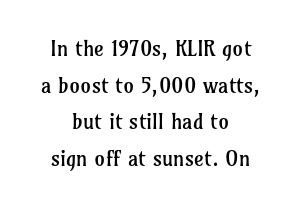
The letters stand upright; this is a roman face. Is the stroke heavy? The answer is a plain regular-or-lighter. In CSS terms this would be text-align: center. The zone under the glyphs is completely vacant. You could call the tracking neutral — neither tight nor loose.
